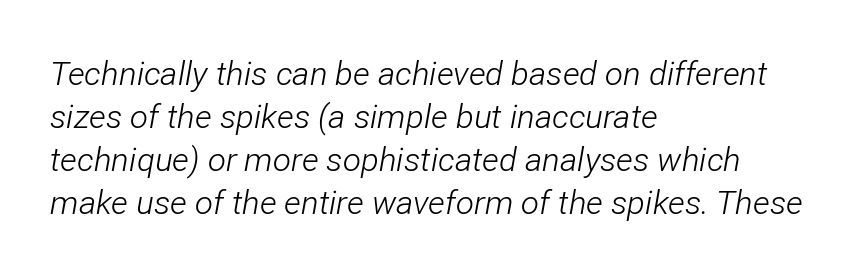
The image shows 33 px light, condensed type, italic (leaning right); set left-aligned, normal line spacing (1.3x), normal letter spacing, not underlined; low stroke contrast and a medium x-height.
